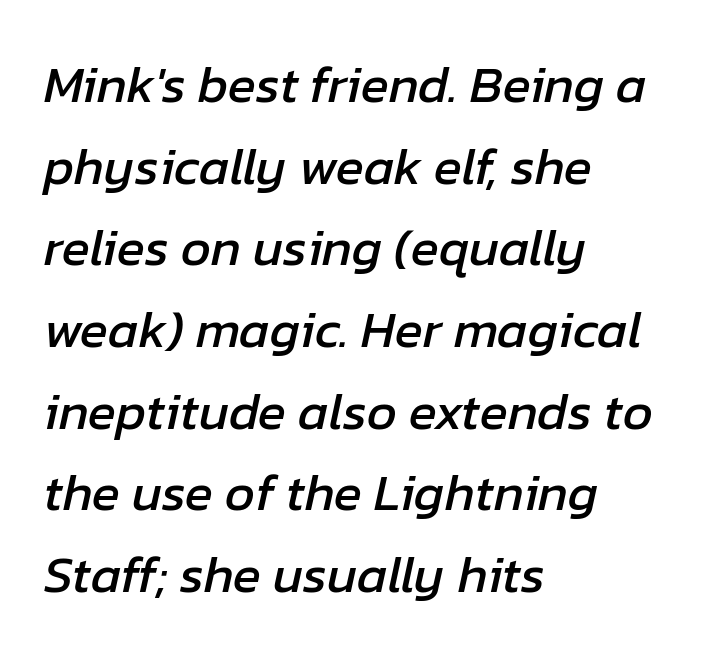
Each row of text sits above clean, open space. When letters slant like this, we call the style italic. Vertically, the passage feels balanced, rows spaced as you'd expect. All the whitespace from short lines collects on the right. The rendering keeps characters at their native spacing. Each letter keeps its own natural width here, so spacing adapts to shape.
